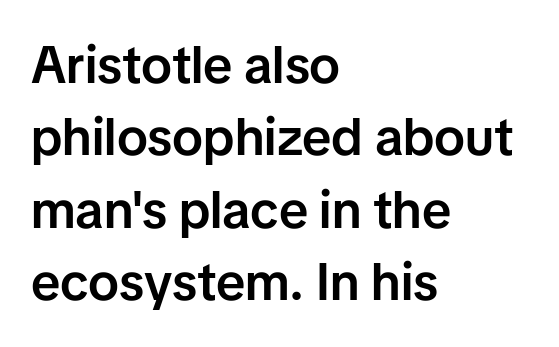
The image shows 52 px semibold sans-serif type, upright; set left-aligned, normal line spacing (1.39x), normal letter spacing, not underlined; low stroke contrast and a medium x-height.
